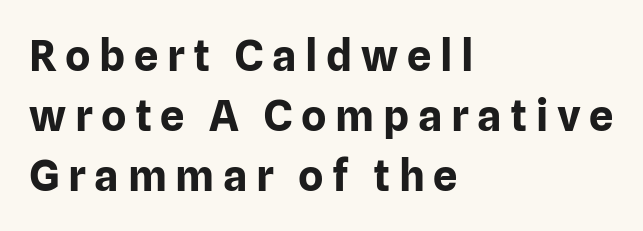
{"serif": "no", "italic": "no", "bold": "yes", "weight": "bold", "width": "normal", "stroke_contrast": "low", "x_height": "medium", "monospaced": "no", "underline": "no", "align": "left", "line_spacing": "normal", "line_spacing_ratio": 1.4, "letter_spacing": "wide", "letter_spacing_em": 0.2, "glyph_px": 43}
